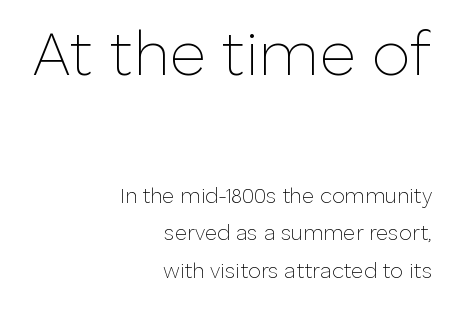
Q: Is the text bold? A: No.
Q: Is the text italic (slanted)? A: No, it is upright.
Q: Is the typeface a serif or a sans-serif typeface? A: Sans-serif.
Q: Is the text underlined? A: No.
Q: How is the paragraph aligned? A: Right-aligned.
Q: Is the spacing between letters normal or unusually wide? A: Normal.
Q: Which block of text is set in a larger size, the first (top) or the second (bottom)? A: The first (top) one.
Q: Width (condensed, normal, or wide)? A: Normal.
Q: Stroke contrast? A: Low.
Q: x-height? A: Medium.
Q: Monospaced? A: No.
